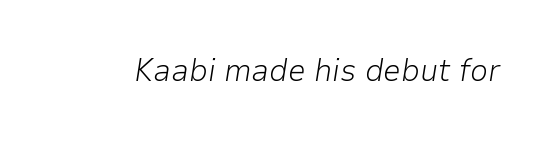
No extra ink here — the face is not bold. Tracking value appears to be zero — textbook default spacing. A typesetter would call this proportional, since set widths differ per character. Beneath every word, the page is bare. This is oblique type, the kind used for emphasis or titles.
